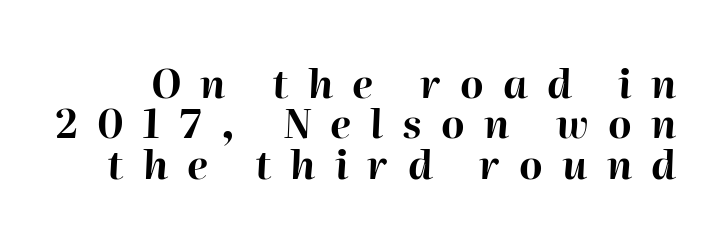
Stroke thickness is high; the sample reads as a true bold. Lines of text with bare space underneath. Here the glyphs are tracked loosely, breaking word shapes into spaced letters. Quick note: interline space is minimal. Think of a printed novel: that variable character pitch is what you see here. An italicized treatment has been applied to the whole sample.
